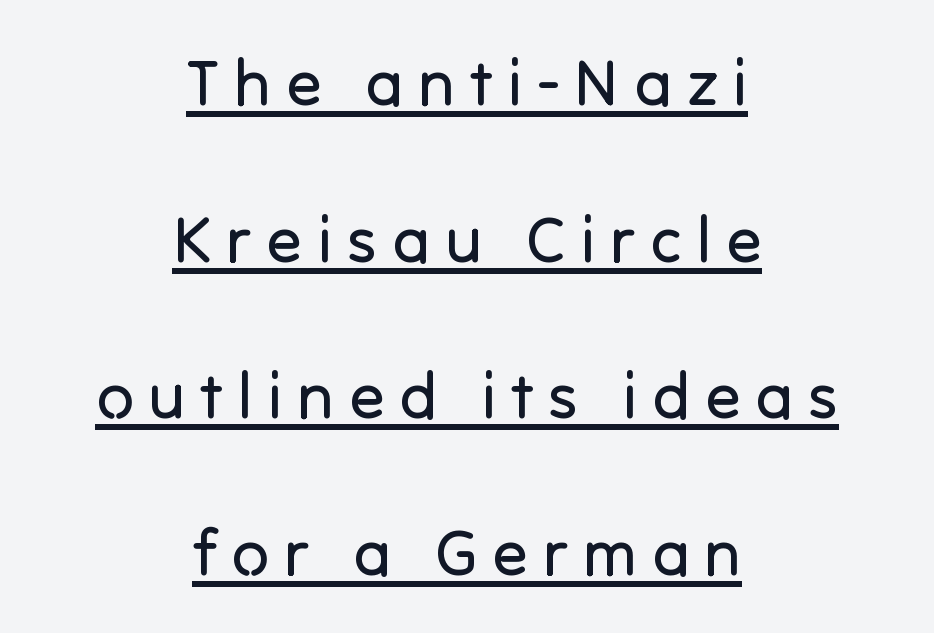
The image shows 65 px regular-weight sans-serif type, upright; set centered, loose line spacing (2.41x), unusually wide letter spacing (+0.23 em), underlined; low stroke contrast and a medium x-height.
